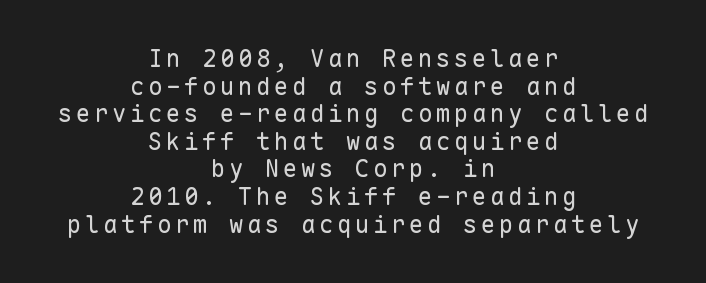
The image shows 24 px text type, upright; set centered, tight line spacing (1.15x), not underlined.
